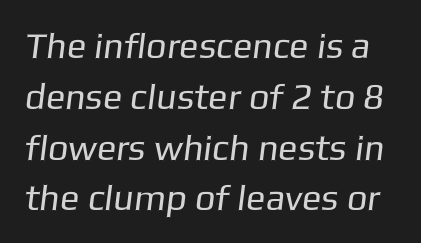
Q: Is the text bold? A: No.
Q: Is the typeface a serif or a sans-serif typeface? A: Sans-serif.
Q: Is the text underlined? A: No.
Q: Is the spacing between letters normal or unusually wide? A: Normal.
Q: Is the spacing between lines tight, normal or loose? A: Normal.
Q: Width (condensed, normal, or wide)? A: Normal.
Q: Stroke contrast? A: Low.
Q: x-height? A: Medium.
Q: Monospaced? A: No.
